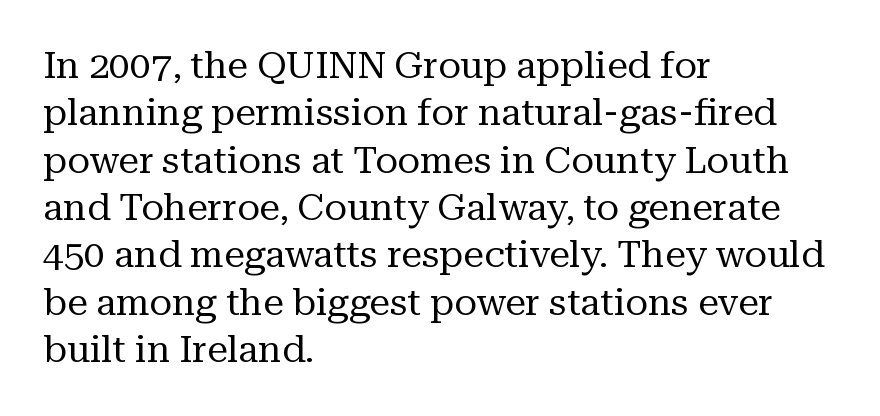
{"serif": "yes", "italic": "no", "bold": "no", "weight": "regular", "width": "normal", "stroke_contrast": "medium", "x_height": "medium", "monospaced": "no", "underline": "no", "align": "left", "line_spacing": "normal", "line_spacing_ratio": 1.28, "letter_spacing": "normal", "letter_spacing_em": 0.0, "glyph_px": 37}
